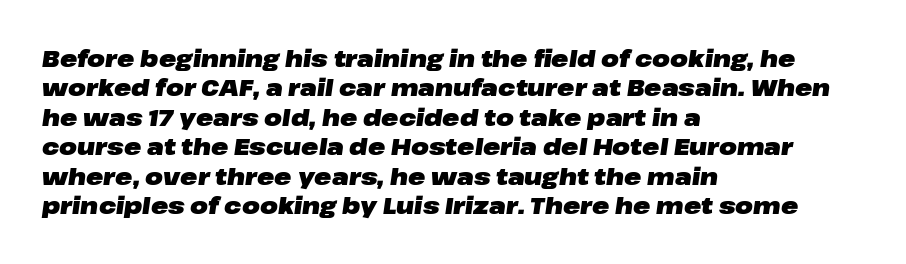
Q: Is the text bold? A: Yes.
Q: Is the text italic (slanted)? A: Yes, it leans right by about 8 degrees.
Q: Is the text underlined? A: No.
Q: How is the paragraph aligned? A: Left-aligned.
Q: Is the spacing between letters normal or unusually wide? A: Normal.
Q: Is the spacing between lines tight, normal or loose? A: Normal.
